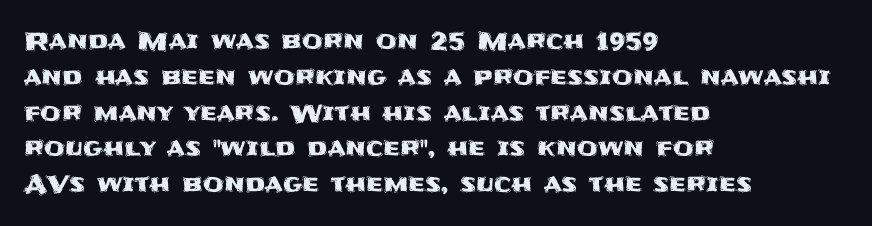
{"italic": "no", "underline": "no", "align": "left", "line_spacing": "normal", "line_spacing_ratio": 1.49, "letter_spacing": "normal", "letter_spacing_em": 0.0, "glyph_px": 24}
